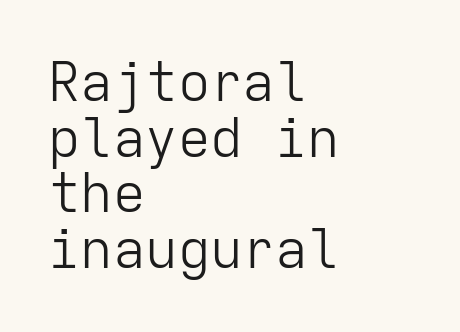
Q: Is the text bold? A: No.
Q: Is the text italic (slanted)? A: No, it is upright.
Q: Is the typeface a serif or a sans-serif typeface? A: Sans-serif.
Q: Is the text underlined? A: No.
Q: How is the paragraph aligned? A: Left-aligned.
Q: Is the spacing between letters normal or unusually wide? A: Normal.
Q: Is the spacing between lines tight, normal or loose? A: Tight.
Q: Width (condensed, normal, or wide)? A: Normal.
Q: Stroke contrast? A: Low.
Q: x-height? A: Medium.
Q: Monospaced? A: Yes.
